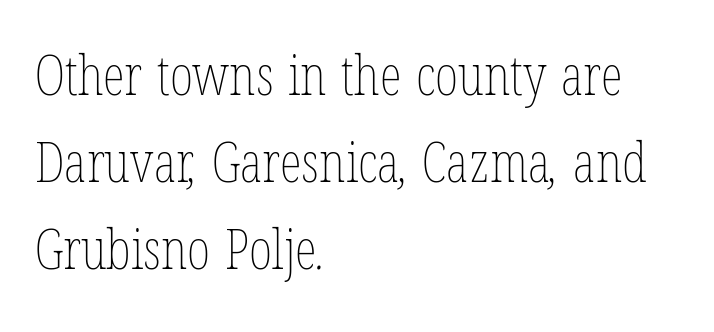
The image shows 56 px thin, condensed type; set left-aligned, normal line spacing (1.55x), normal letter spacing, not underlined; low stroke contrast and a medium x-height.
